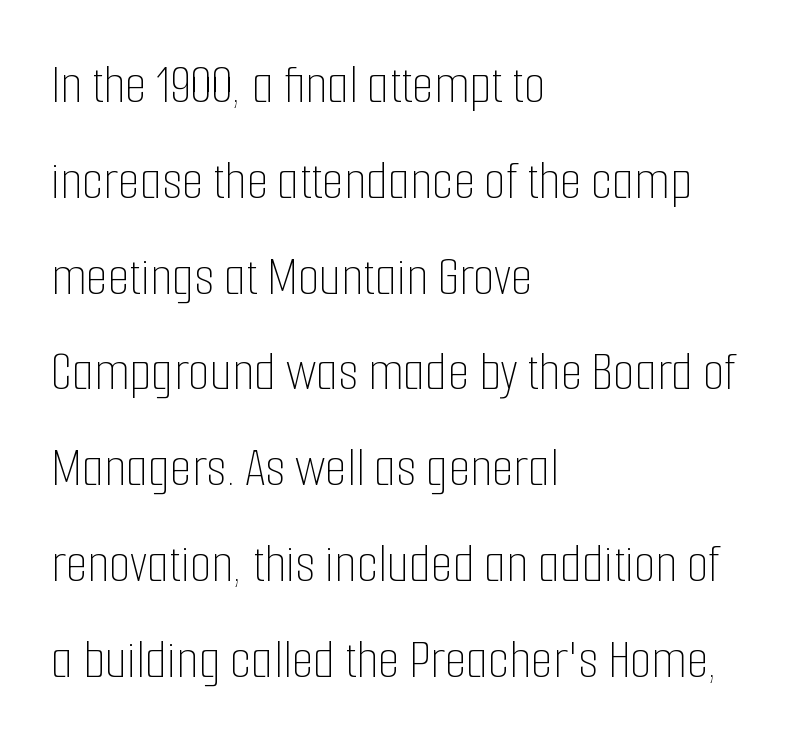
Q: Is the text bold? A: No.
Q: Is the text italic (slanted)? A: No, it is upright.
Q: Is the text underlined? A: No.
Q: How is the paragraph aligned? A: Left-aligned.
Q: Is the spacing between letters normal or unusually wide? A: Normal.
Q: Width (condensed, normal, or wide)? A: Condensed.
Q: Stroke contrast? A: Low.
Q: x-height? A: Medium.
Q: Monospaced? A: No.
